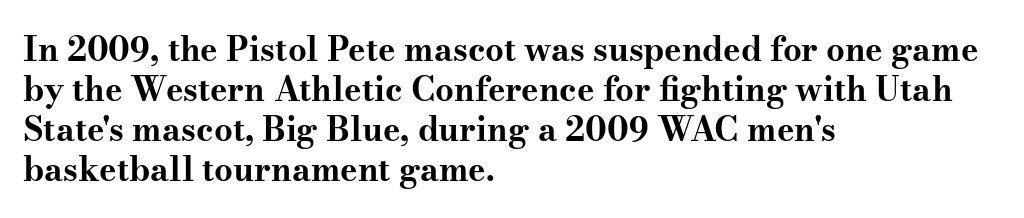
{"serif": "yes", "italic": "no", "bold": "yes", "weight": "bold", "width": "wide", "stroke_contrast": "medium", "x_height": "small", "monospaced": "no", "underline": "no", "align": "left", "line_spacing_ratio": 1.21, "letter_spacing": "normal", "letter_spacing_em": 0.0, "glyph_px": 33}
